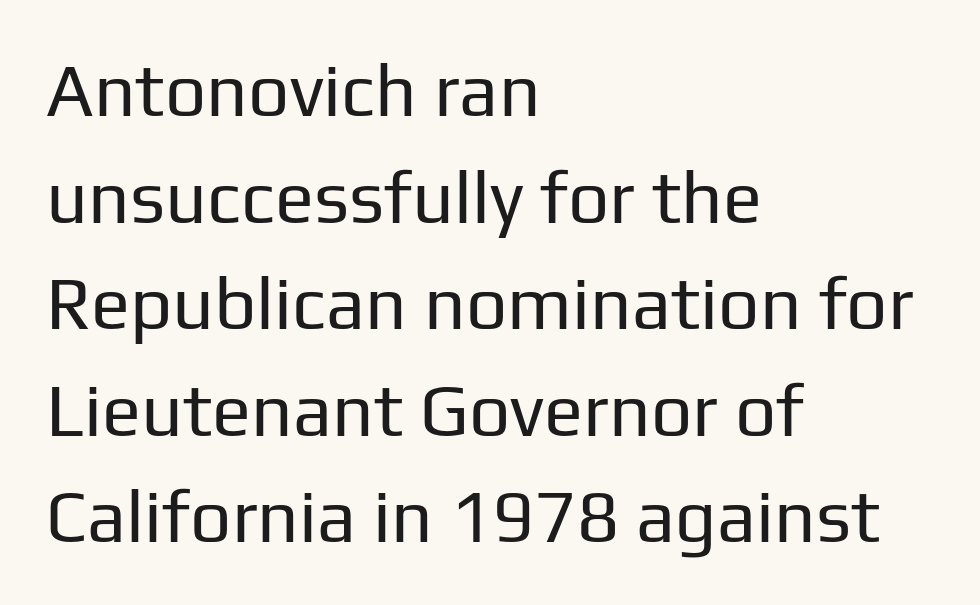
The image shows 73 px regular-weight sans-serif type, upright; set left-aligned, normal line spacing (1.46x), normal letter spacing, not underlined; low stroke contrast and a medium x-height.
